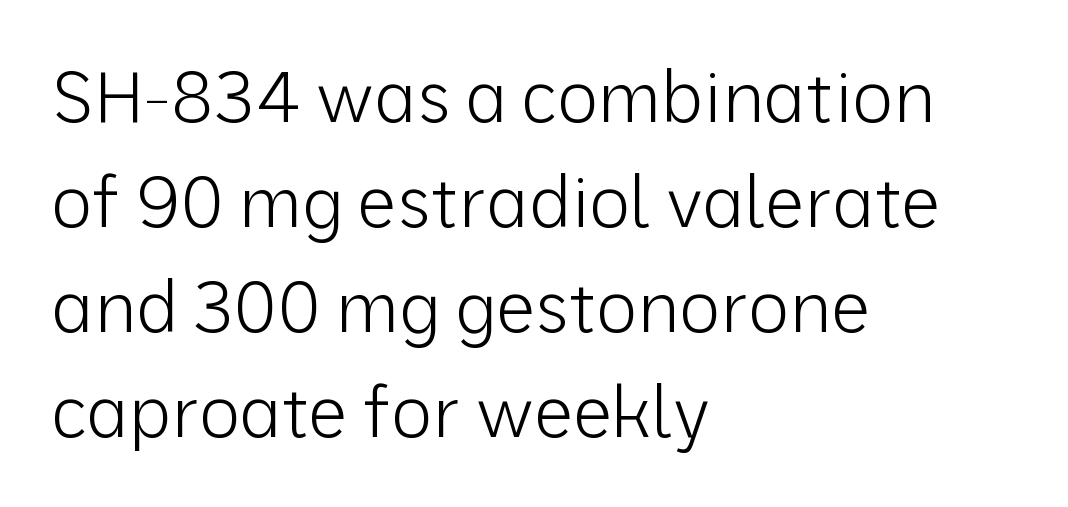
Inter-character spacing is left at the font's built-in metrics. Leftover space on each line is placed entirely after the last word. Quick note: not italic, upright. Evenly set lines give the paragraph a standard silhouette. The letters advance in unequal steps, a hallmark of proportional type.
